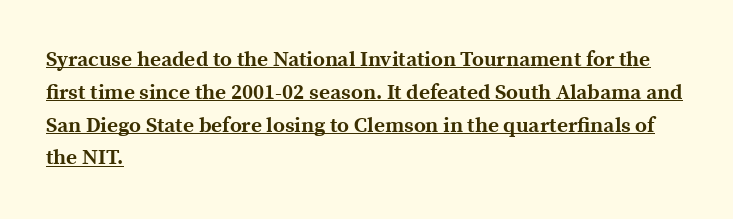
The image shows 21 px bold type, upright; set left-aligned, normal line spacing (1.56x), normal letter spacing, underlined.
